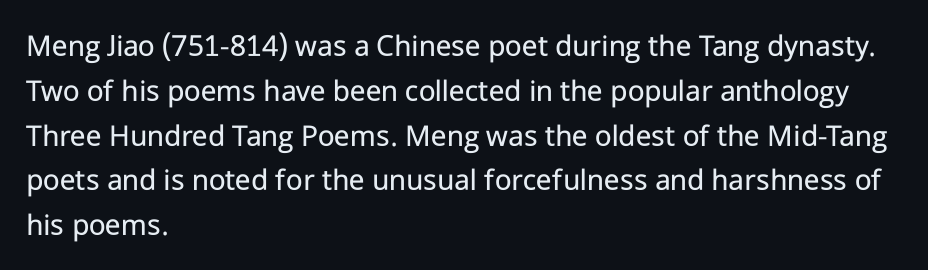
{"serif": "no", "italic": "no", "bold": "no", "weight": "regular", "width": "normal", "stroke_contrast": "low", "x_height": "medium", "monospaced": "no", "underline": "no", "align": "left", "line_spacing": "normal", "line_spacing_ratio": 1.4, "letter_spacing": "normal", "letter_spacing_em": 0.0, "glyph_px": 32}
